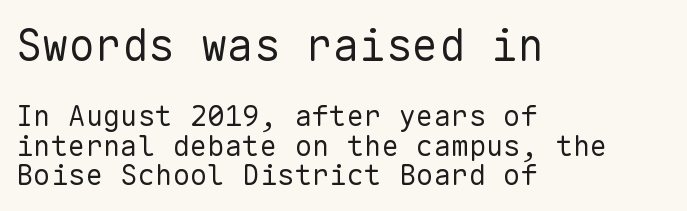
No extra ink here — the face is not bold. Is this a sans? Yes — the strokes have no serifs. Lines of text with bare space underneath. Caption: multi-line text, flush left, ragged right.
